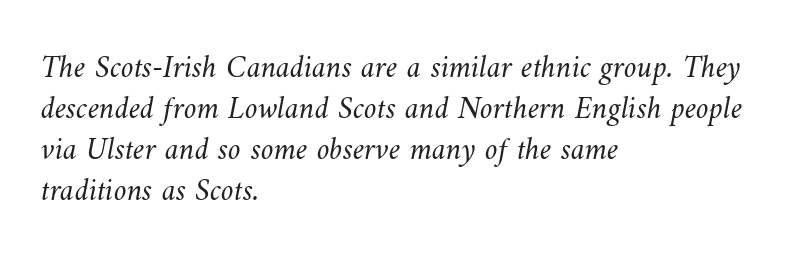
{"bold": "no", "weight": "light", "width": "normal", "stroke_contrast": "medium", "x_height": "small", "monospaced": "no", "underline": "no", "align": "left", "line_spacing": "normal", "line_spacing_ratio": 1.28, "letter_spacing": "normal", "letter_spacing_em": 0.0, "glyph_px": 32}
